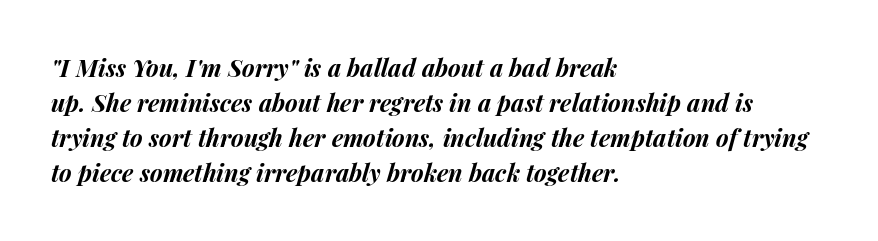
Compared with an ordinary text face, these strokes are far heavier — a full bold. You can tell it's italic because the verticals aren't actually vertical. Underline: absent. Summary of vertical rhythm: regular, with standard interline spacing. Where is the straight margin? On the left.
